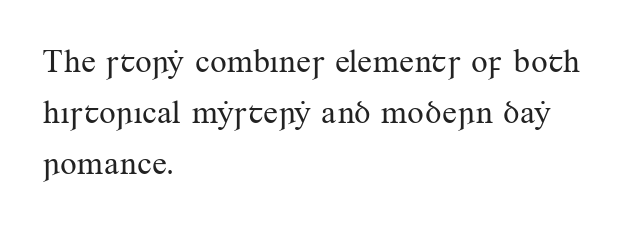
{"serif": "yes", "italic": "no", "bold": "no", "weight": "regular", "width": "normal", "stroke_contrast": "medium", "x_height": "small", "monospaced": "no", "underline": "no", "align": "left", "line_spacing": "normal", "line_spacing_ratio": 1.54, "letter_spacing": "normal", "letter_spacing_em": 0.0, "glyph_px": 33}
